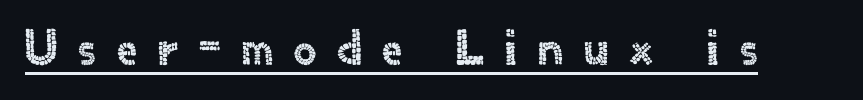
{"serif": "no", "italic": "no", "width": "normal", "x_height": "small", "monospaced": "no", "underline": "yes", "letter_spacing": "wide", "letter_spacing_em": 0.42, "glyph_px": 50}
